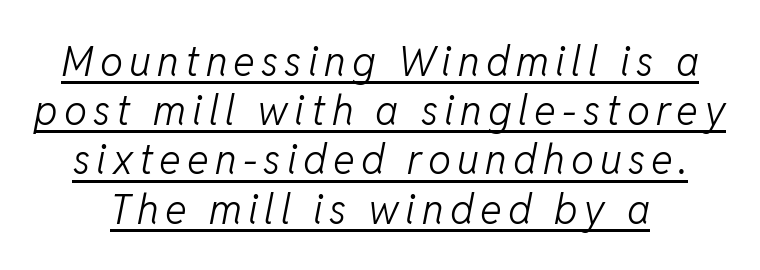
Stroke mass is kept to a normal reading level or below. A typesetter would call this proportional, since set widths differ per character. The sample's only ornament is a line tracing under the words. Does the lettering tilt? It does — this is italic.
